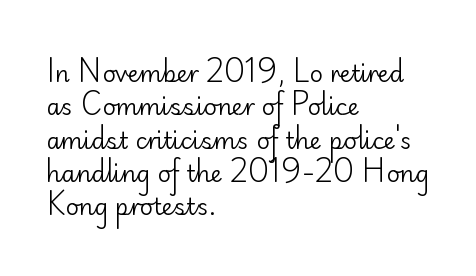
{"italic": "no", "bold": "no", "underline": "no", "align": "left", "line_spacing": "normal", "line_spacing_ratio": 1.45, "letter_spacing": "normal", "letter_spacing_em": 0.0, "glyph_px": 23}
